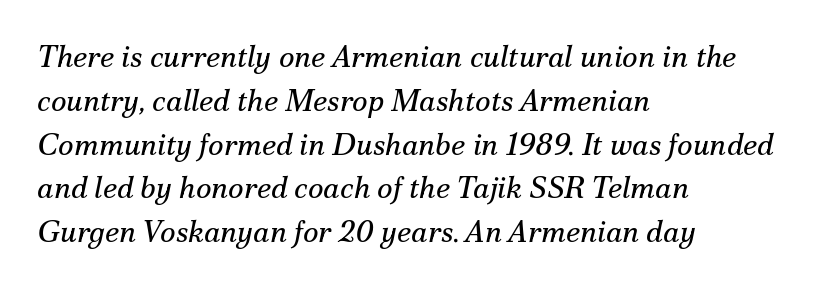
The image shows 30 px regular-weight serif type, italic (leaning right); set left-aligned, normal line spacing (1.46x), normal letter spacing, not underlined; medium stroke contrast and a small x-height.
